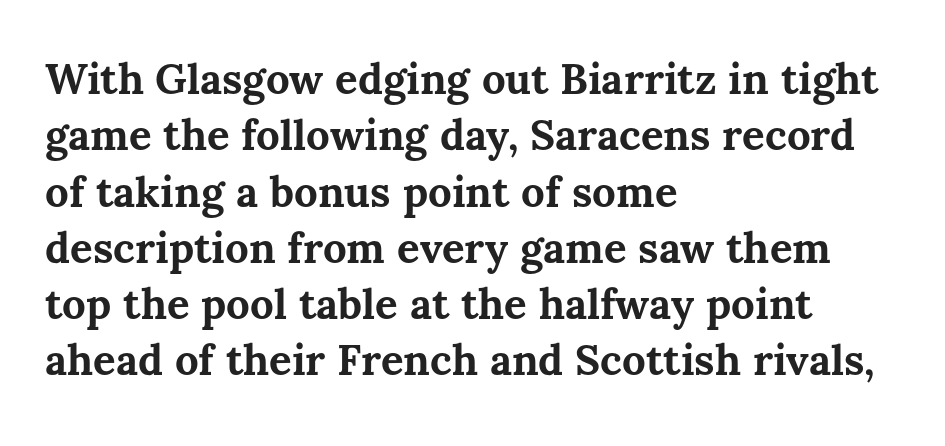
{"italic": "no", "bold": "yes", "weight": "bold", "width": "normal", "stroke_contrast": "medium", "x_height": "medium", "monospaced": "no", "underline": "no", "align": "left", "line_spacing": "normal", "line_spacing_ratio": 1.34, "letter_spacing": "normal", "letter_spacing_em": 0.0, "glyph_px": 42}
